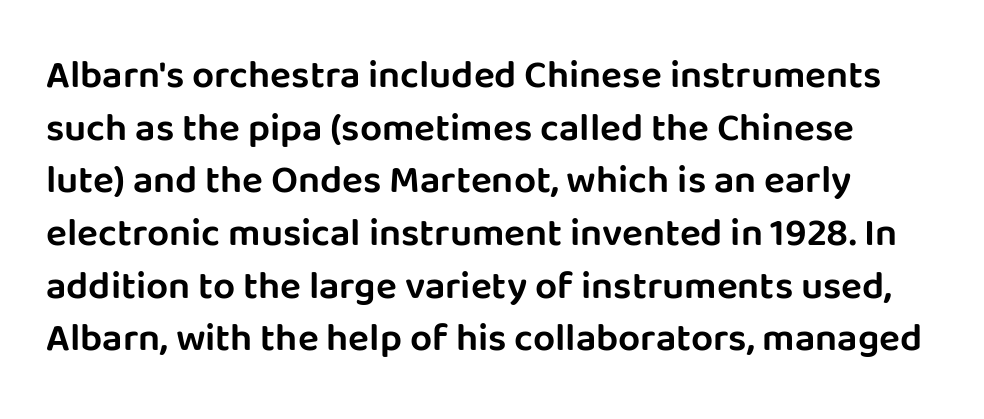
{"serif": "no", "italic": "no", "width": "normal", "stroke_contrast": "low", "x_height": "large", "monospaced": "no", "underline": "no", "line_spacing": "normal", "line_spacing_ratio": 1.35, "letter_spacing": "normal", "letter_spacing_em": 0.0, "glyph_px": 39}
